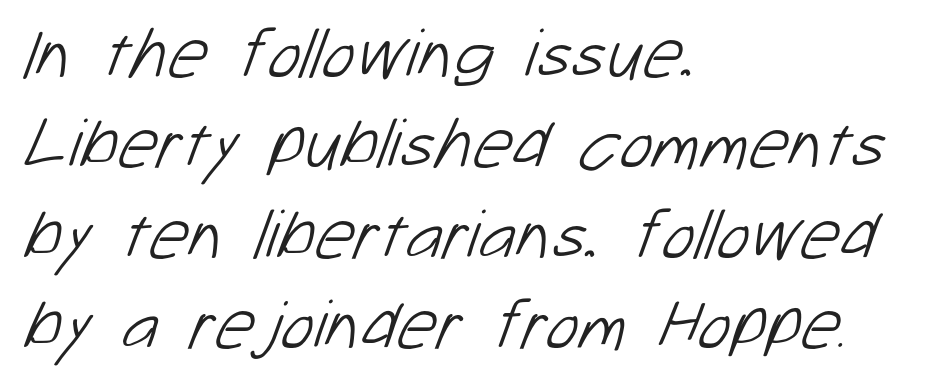
Q: Is the text bold? A: No.
Q: Is the typeface a serif or a sans-serif typeface? A: Sans-serif.
Q: Is the text underlined? A: No.
Q: How is the paragraph aligned? A: Left-aligned.
Q: Is the spacing between letters normal or unusually wide? A: Normal.
Q: Is the spacing between lines tight, normal or loose? A: Normal.
Q: Width (condensed, normal, or wide)? A: Normal.
Q: Stroke contrast? A: Low.
Q: x-height? A: Medium.
Q: Monospaced? A: No.
